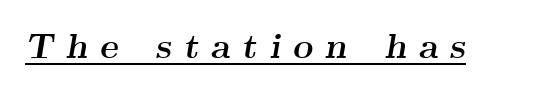
These lines carry a lot of weight — the face is fully bold. In terms of posture, this sample is oblique. Serifs: yes, visible at the terminals of the letterforms. Display-style spreading of the glyphs; the letterfit is very open.
